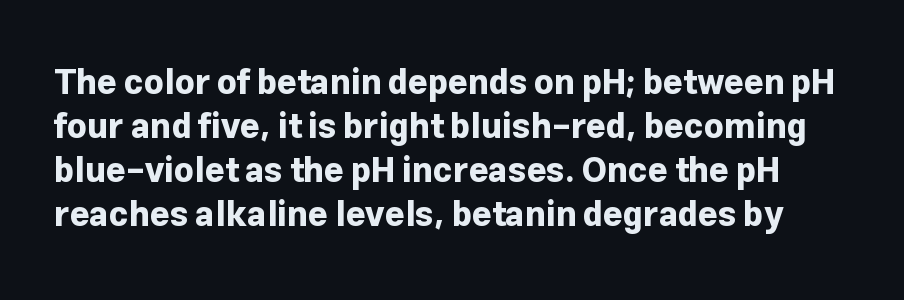
The image shows 34 px bold sans-serif type, upright; set normal line spacing (1.29x), normal letter spacing, not underlined; low stroke contrast and a medium x-height.
